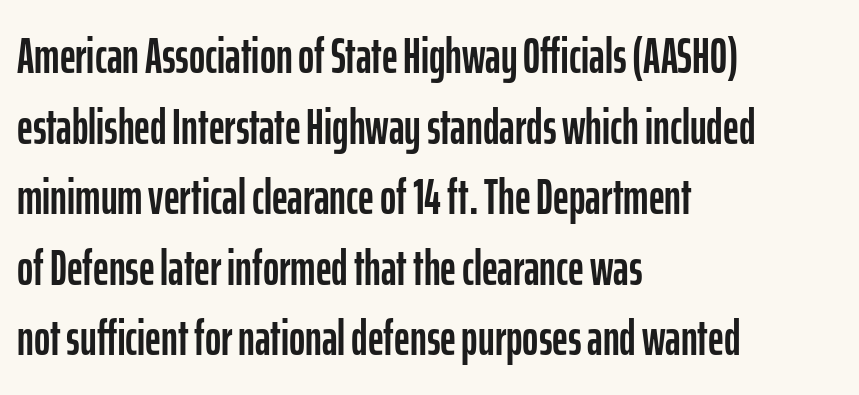
The image shows 49 px condensed sans-serif type, upright; set left-aligned, normal line spacing (1.44x), normal letter spacing, not underlined; low stroke contrast and a medium x-height.
